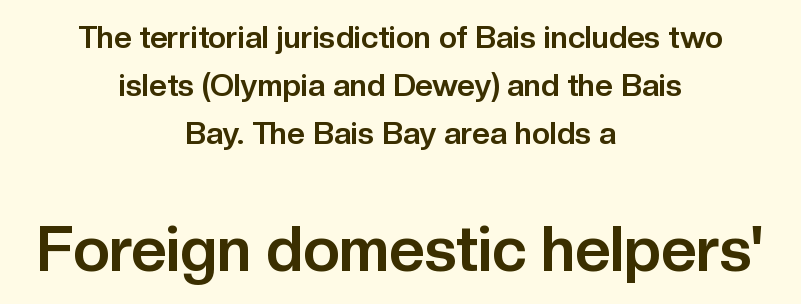
The image shows 62 px bold sans-serif type, upright; set centered, normal line spacing (1.55x), normal letter spacing, not underlined; the second (bottom) block is 2.0x larger; low stroke contrast and a medium x-height.
